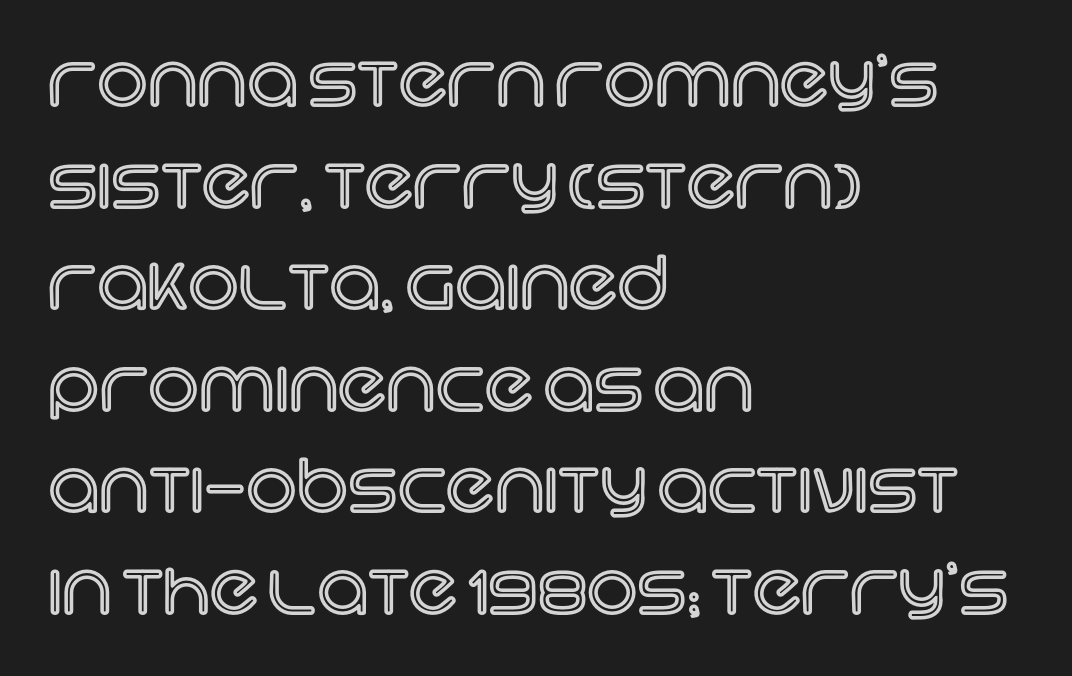
{"italic": "no", "width": "normal", "x_height": "large", "monospaced": "no", "underline": "no", "align": "left", "line_spacing": "normal", "line_spacing_ratio": 1.43, "letter_spacing": "normal", "letter_spacing_em": 0.0, "glyph_px": 71}
